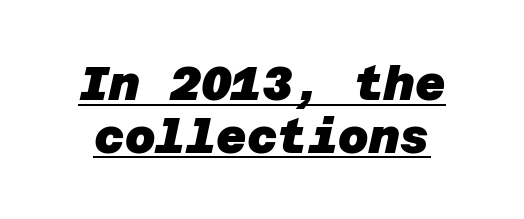
Q: Is the text bold? A: Yes.
Q: Is the typeface a serif or a sans-serif typeface? A: Sans-serif.
Q: Is the text underlined? A: Yes.
Q: Is the spacing between letters normal or unusually wide? A: Normal.
Q: Is the spacing between lines tight, normal or loose? A: Tight.
Q: Width (condensed, normal, or wide)? A: Normal.
Q: Stroke contrast? A: Low.
Q: x-height? A: Large.
